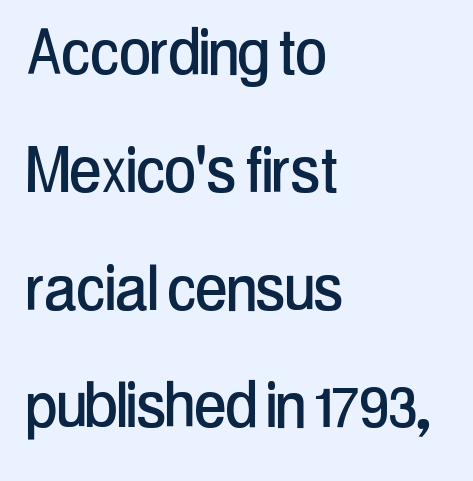
Casual observation: everything's shoved over to the left. Descenders hang freely into open space. The letters stand straight up with perfectly vertical stems. Regular leading. In terms of letterspacing, this is plain default setting. The rendering shows plain stroke endings on the letterforms — a sans-serif design.
